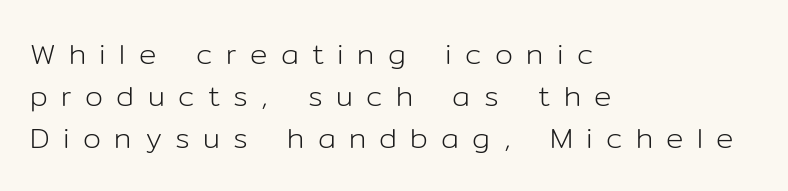
The image shows 29 px light sans-serif type, upright; set left-aligned, normal line spacing (1.44x), unusually wide letter spacing (+0.46 em), not underlined; low stroke contrast and a medium x-height.
